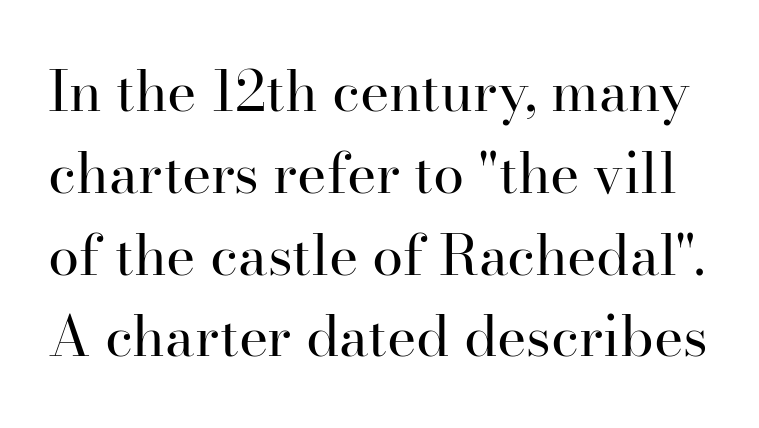
The image shows 56 px regular-weight serif type, upright; set normal line spacing (1.46x), normal letter spacing, not underlined; high stroke contrast and a small x-height.
